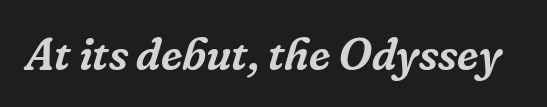
The image shows 45 px serif type, italic (leaning right); set normal letter spacing, not underlined; low stroke contrast and a medium x-height.
